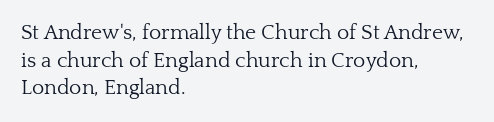
{"italic": "no", "bold": "no", "underline": "no", "align": "left", "line_spacing": "normal", "line_spacing_ratio": 1.31, "letter_spacing": "normal", "letter_spacing_em": 0.0, "glyph_px": 21}
